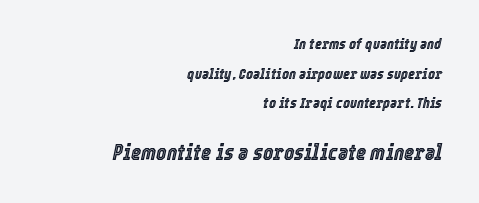
Nobody touched the tracking dial on this one. Quick note: interline space is abundant. Beneath every word, the page is bare. The lower block of text is set noticeably larger than the block above it. A student would call this right alignment; a typographer would say flush right, rag left. Italic: yes, the glyphs are oblique.
